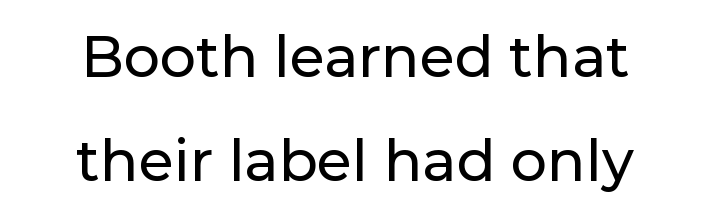
The image shows 57 px sans-serif type, upright; set centered, line spacing 1.82x, normal letter spacing, not underlined; low stroke contrast and a medium x-height.
